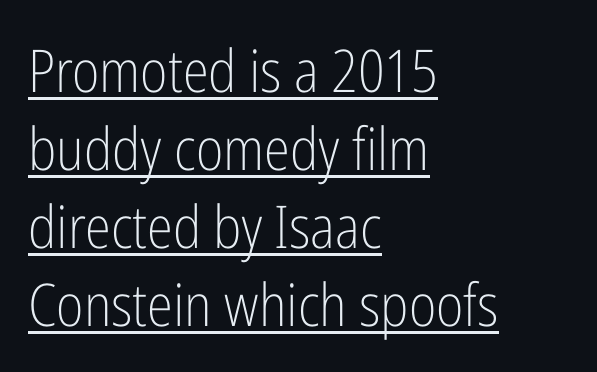
If you drew a line through each stem, it would be perfectly vertical. The words here are underlined. Examine the stroke ends and you'll find no serifs. Is this a fixed-width face? No — the glyphs have proportional, varying widths. Characters follow at the spacing the type designer built in. This rendering uses left alignment, leaving the right contour irregular.
